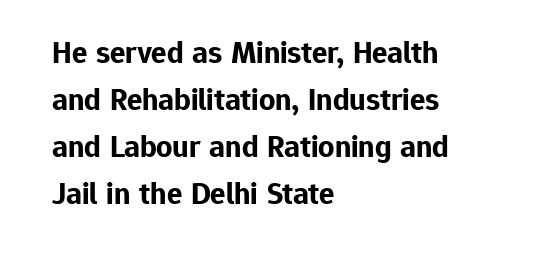
{"serif": "no", "italic": "no", "bold": "yes", "weight": "bold", "width": "normal", "stroke_contrast": "low", "x_height": "medium", "monospaced": "no", "underline": "no", "align": "left", "line_spacing": "normal", "line_spacing_ratio": 1.47, "letter_spacing": "normal", "letter_spacing_em": 0.0, "glyph_px": 32}
